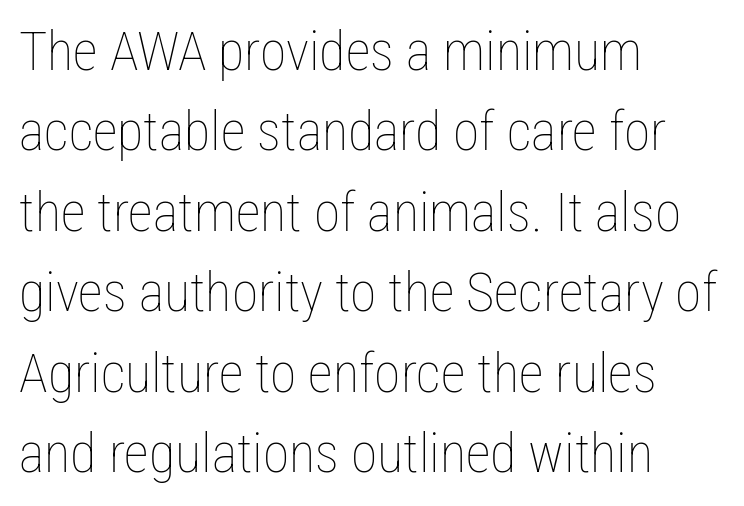
Q: Is the text bold? A: No.
Q: Is the text italic (slanted)? A: No, it is upright.
Q: Is the text underlined? A: No.
Q: How is the paragraph aligned? A: Left-aligned.
Q: Is the spacing between letters normal or unusually wide? A: Normal.
Q: Is the spacing between lines tight, normal or loose? A: Normal.
Q: Width (condensed, normal, or wide)? A: Condensed.
Q: Stroke contrast? A: Low.
Q: x-height? A: Medium.
Q: Monospaced? A: No.
